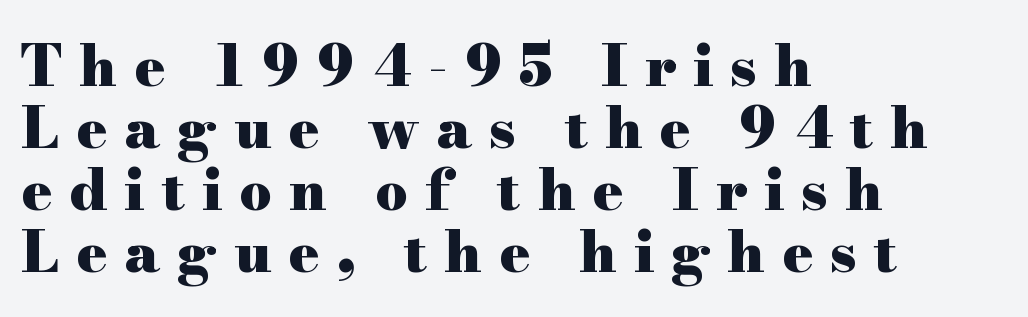
{"serif": "yes", "italic": "no", "bold": "yes", "weight": "heavy", "width": "wide", "stroke_contrast": "high", "x_height": "small", "monospaced": "no", "underline": "no", "align": "left", "line_spacing": "tight", "line_spacing_ratio": 1.09, "letter_spacing": "wide", "letter_spacing_em": 0.3, "glyph_px": 57}
